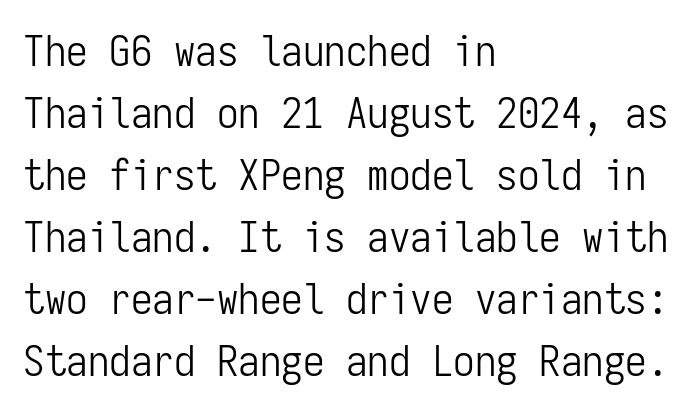
The image shows 43 px light, condensed sans-serif type, upright, monospaced; set left-aligned, normal line spacing (1.44x), normal letter spacing, not underlined; low stroke contrast and a medium x-height.
